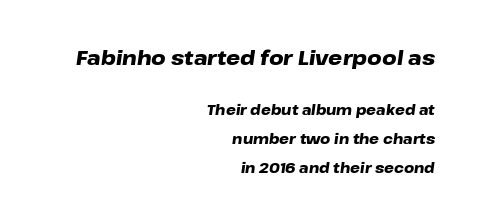
Casual observation: everything's shoved over to the right. The foot of each line stays bare and open. The line texture is even and compact thanks to regular tracking. This sample trades compactness for vertical openness between lines.
